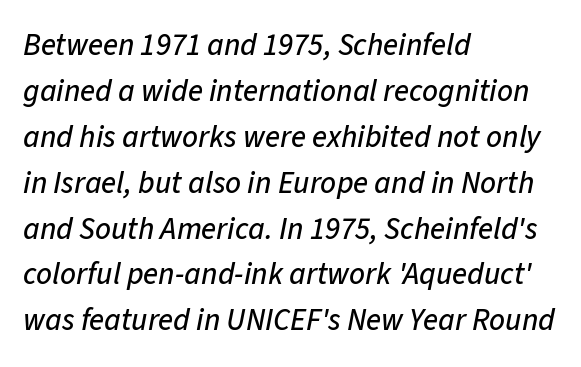
The image shows 31 px text type, italic (leaning right); set left-aligned, normal line spacing (1.48x), normal letter spacing, not underlined; low stroke contrast and a medium x-height.
